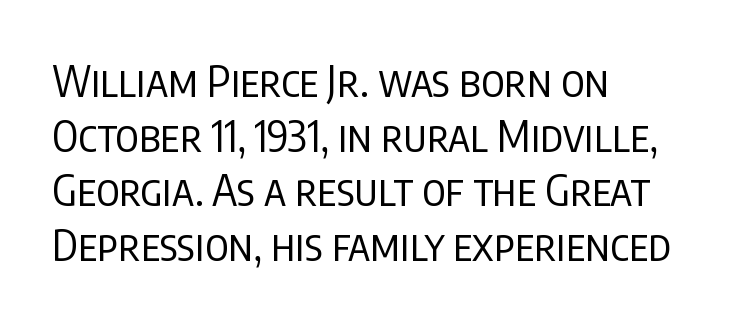
Counters stay open thanks to moderate or lighter strokes. The rendering uses natural spacing where letterforms have individual widths. This sample uses plain, unmodified letter spacing. The passage shown is not underscored anywhere.
